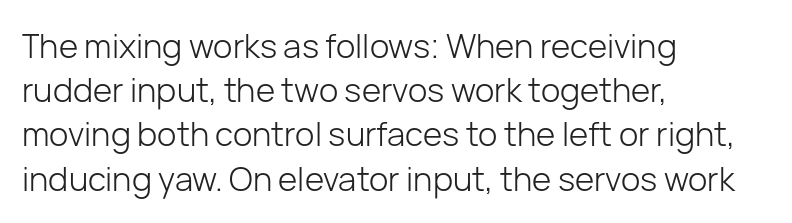
{"serif": "no", "italic": "no", "bold": "no", "weight": "light", "width": "normal", "stroke_contrast": "low", "x_height": "medium", "monospaced": "no", "underline": "no", "align": "left", "line_spacing": "normal", "line_spacing_ratio": 1.34, "letter_spacing": "normal", "letter_spacing_em": 0.0, "glyph_px": 33}
